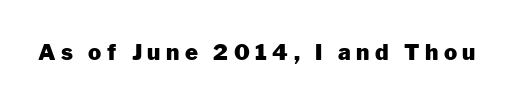
{"italic": "no", "bold": "yes", "underline": "no", "letter_spacing": "wide", "letter_spacing_em": 0.25, "glyph_px": 22}
